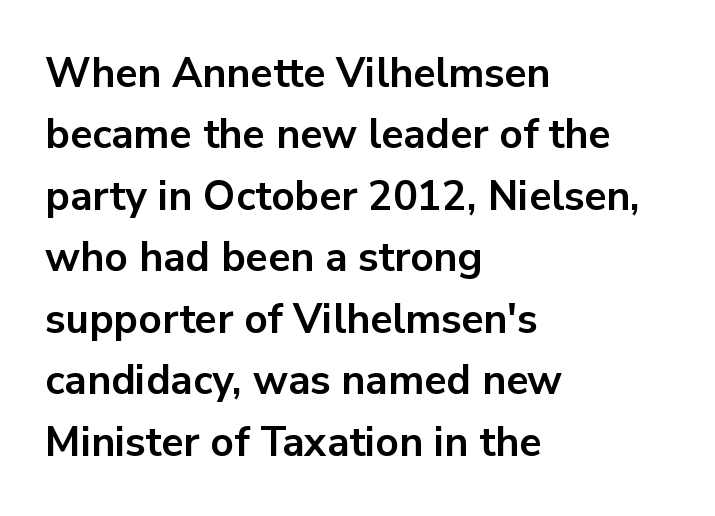
Quick note: interline space is typical. The typeface chosen for these lines omits serifs. The face used here is proportionally spaced, like ordinary book or web type. As a designer I'd log this as weight 700, bold. The words here are not underlined.
